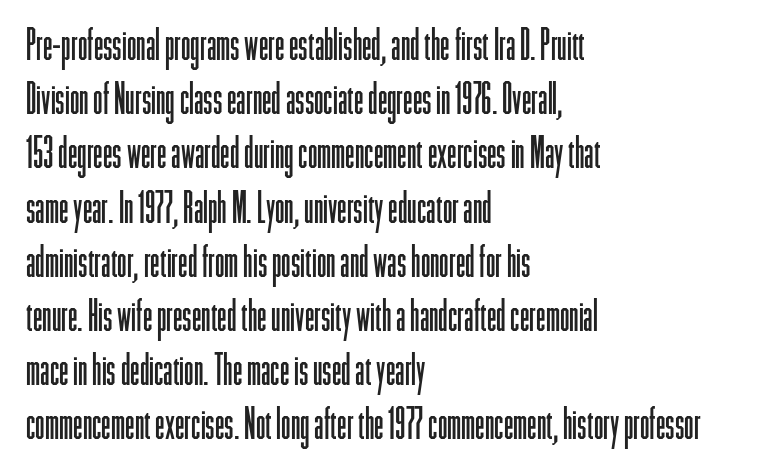
{"serif": "no", "italic": "no", "bold": "no", "weight": "light", "width": "condensed", "stroke_contrast": "low", "x_height": "medium", "monospaced": "no", "underline": "no", "align": "left", "line_spacing": "normal", "line_spacing_ratio": 1.26, "letter_spacing": "normal", "letter_spacing_em": 0.0, "glyph_px": 43}
